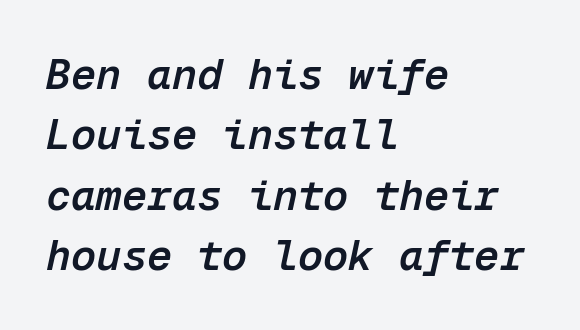
Q: Is the text bold? A: Semi-bold.
Q: Is the text italic (slanted)? A: Yes, it leans right by about 12 degrees.
Q: Is the text underlined? A: No.
Q: How is the paragraph aligned? A: Left-aligned.
Q: Is the spacing between letters normal or unusually wide? A: Normal.
Q: Is the spacing between lines tight, normal or loose? A: Normal.
Q: Width (condensed, normal, or wide)? A: Normal.
Q: Stroke contrast? A: Low.
Q: x-height? A: Medium.
Q: Monospaced? A: Yes.
